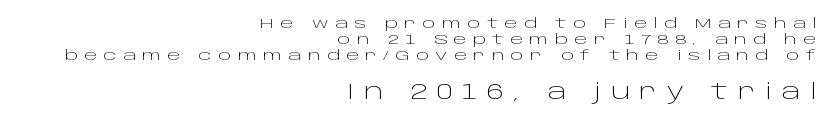
Q: Is the text bold? A: No.
Q: Is the text italic (slanted)? A: No, it is upright.
Q: Is the text underlined? A: No.
Q: How is the paragraph aligned? A: Right-aligned.
Q: Is the spacing between letters normal or unusually wide? A: Unusually wide.
Q: Which block of text is set in a larger size, the first (top) or the second (bottom)? A: The second (bottom) one.
